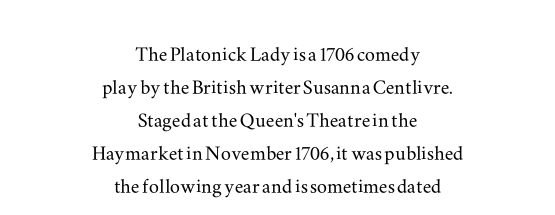
The image shows 25 px text type, upright; set centered, normal line spacing (1.32x), normal letter spacing, not underlined.
